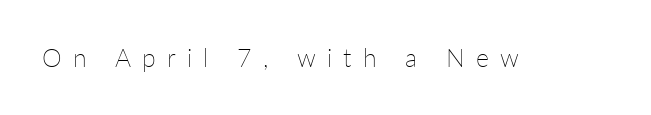
Spacing between characters has been opened up far beyond the box default. Check the space under the baseline: it is left empty. The axis of the letterforms is exactly vertical. The typesetting does not lean heavy: it is not bold.
